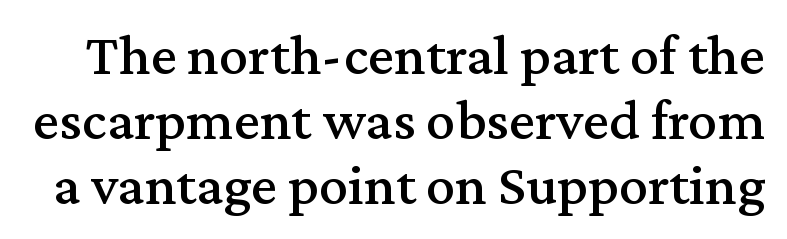
Q: Is the text italic (slanted)? A: No, it is upright.
Q: Is the typeface a serif or a sans-serif typeface? A: Serif.
Q: Is the text underlined? A: No.
Q: Is the spacing between letters normal or unusually wide? A: Normal.
Q: Is the spacing between lines tight, normal or loose? A: Tight.
Q: Width (condensed, normal, or wide)? A: Normal.
Q: Stroke contrast? A: Medium.
Q: x-height? A: Medium.
Q: Monospaced? A: No.
